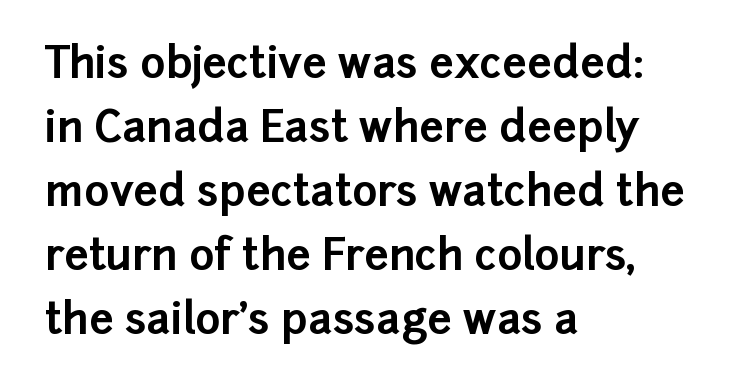
Letter spacing: default. Evenly set lines give the paragraph a standard silhouette. The face used here has the dense, thick strokes of a bold. Unlike a traditional serif, this face leaves its strokes unadorned.
